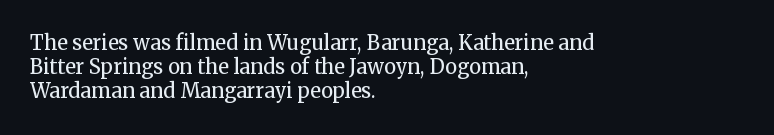
Q: Is the text bold? A: No.
Q: Is the text italic (slanted)? A: No, it is upright.
Q: Is the text underlined? A: No.
Q: How is the paragraph aligned? A: Left-aligned.
Q: Is the spacing between letters normal or unusually wide? A: Normal.
